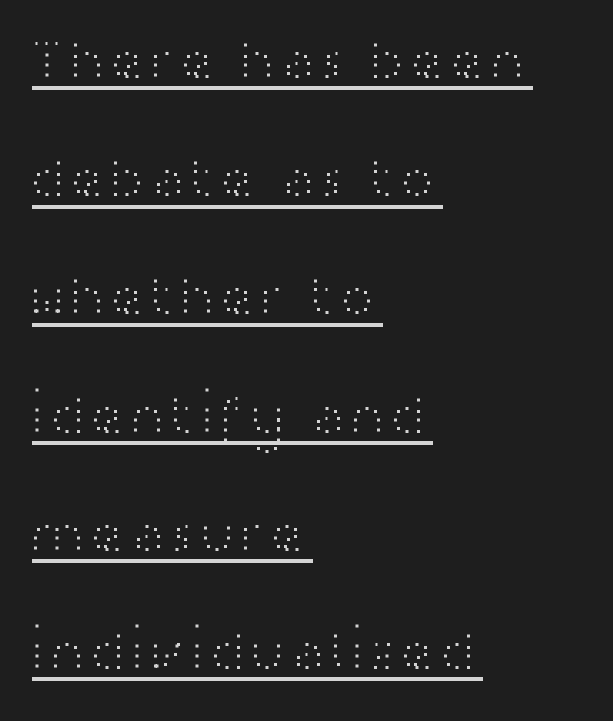
{"serif": "no", "italic": "no", "bold": "no", "weight": "light", "width": "wide", "stroke_contrast": "high", "x_height": "medium", "monospaced": "no", "underline": "yes", "align": "left", "line_spacing": "loose", "line_spacing_ratio": 1.97, "letter_spacing": "normal", "letter_spacing_em": 0.0, "glyph_px": 60}
